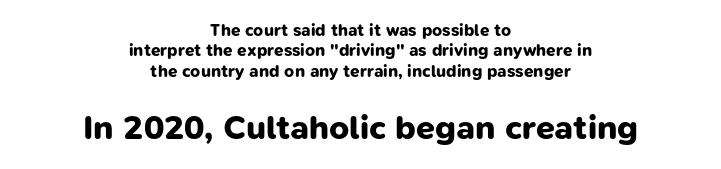
The image shows 34 px bold sans-serif type; set centered, line spacing 1.2x, normal letter spacing, not underlined; the second (bottom) block is 2.0x larger; low stroke contrast and a medium x-height.
